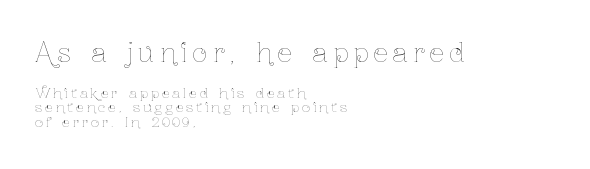
Q: Is the text bold? A: No.
Q: Is the text italic (slanted)? A: No, it is upright.
Q: Is the text underlined? A: No.
Q: How is the paragraph aligned? A: Left-aligned.
Q: Is the spacing between letters normal or unusually wide? A: Unusually wide.
Q: Is the spacing between lines tight, normal or loose? A: Tight.
Q: Which block of text is set in a larger size, the first (top) or the second (bottom)? A: The first (top) one.
